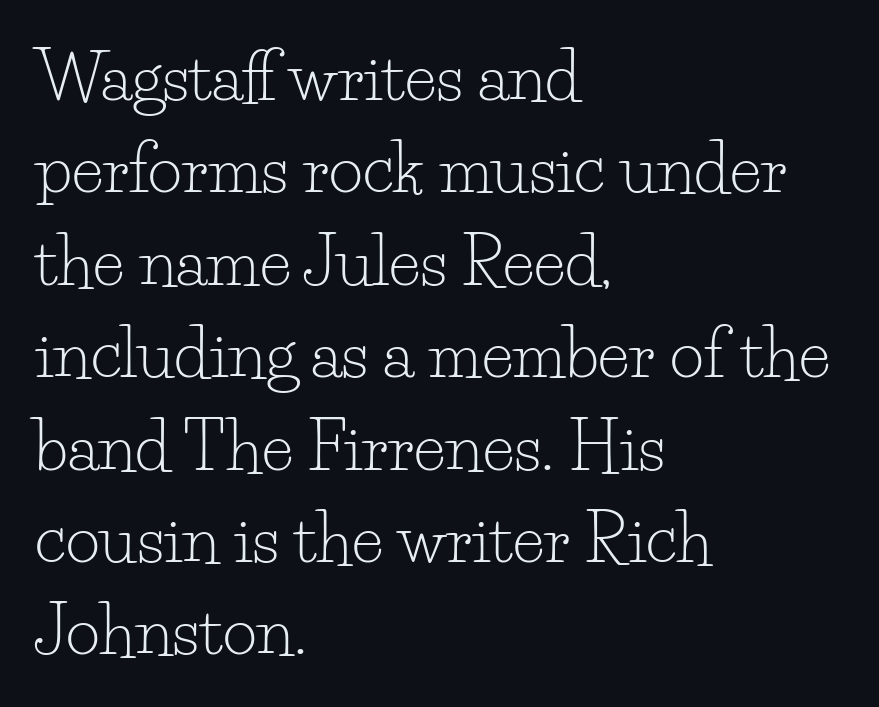
{"serif": "yes", "italic": "no", "bold": "no", "weight": "light", "width": "normal", "stroke_contrast": "low", "x_height": "small", "monospaced": "no", "underline": "no", "align": "left", "line_spacing": "normal", "line_spacing_ratio": 1.4, "letter_spacing": "normal", "letter_spacing_em": 0.0, "glyph_px": 66}
